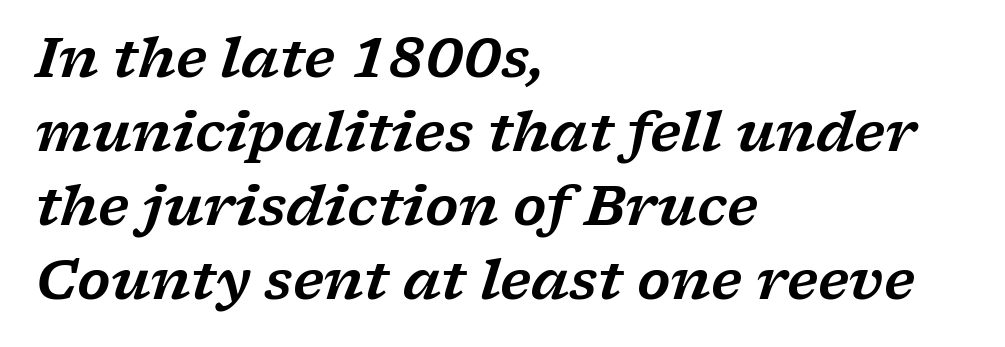
{"serif": "yes", "italic": "yes", "lean": "right", "slant_degrees": 17, "width": "wide", "stroke_contrast": "low", "x_height": "medium", "monospaced": "no", "underline": "no", "align": "left", "line_spacing": "normal", "line_spacing_ratio": 1.37, "letter_spacing": "normal", "letter_spacing_em": 0.0, "glyph_px": 54}
